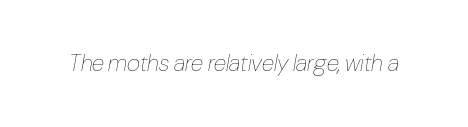
Q: Is the text bold? A: No.
Q: Is the text italic (slanted)? A: Yes, it leans right by about 10 degrees.
Q: Is the text underlined? A: No.
Q: Is the spacing between letters normal or unusually wide? A: Normal.
